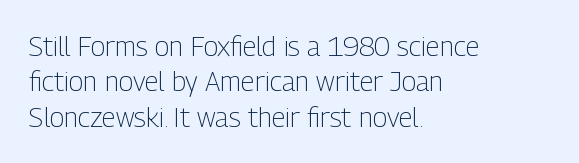
{"italic": "no", "bold": "no", "underline": "no", "align": "left", "line_spacing": "normal", "line_spacing_ratio": 1.31, "letter_spacing": "normal", "letter_spacing_em": 0.0, "glyph_px": 27}
